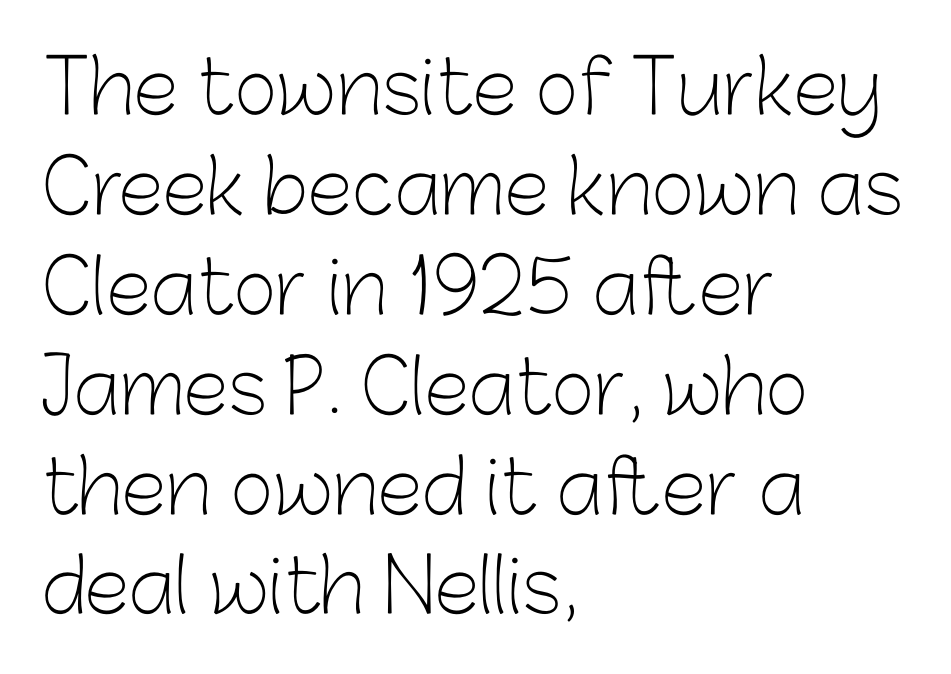
Q: Is the text bold? A: No.
Q: Is the text italic (slanted)? A: No, it is upright.
Q: Is the typeface a serif or a sans-serif typeface? A: Sans-serif.
Q: Is the text underlined? A: No.
Q: How is the paragraph aligned? A: Left-aligned.
Q: Is the spacing between letters normal or unusually wide? A: Normal.
Q: Is the spacing between lines tight, normal or loose? A: Normal.
Q: Width (condensed, normal, or wide)? A: Normal.
Q: Stroke contrast? A: Low.
Q: x-height? A: Medium.
Q: Monospaced? A: No.
